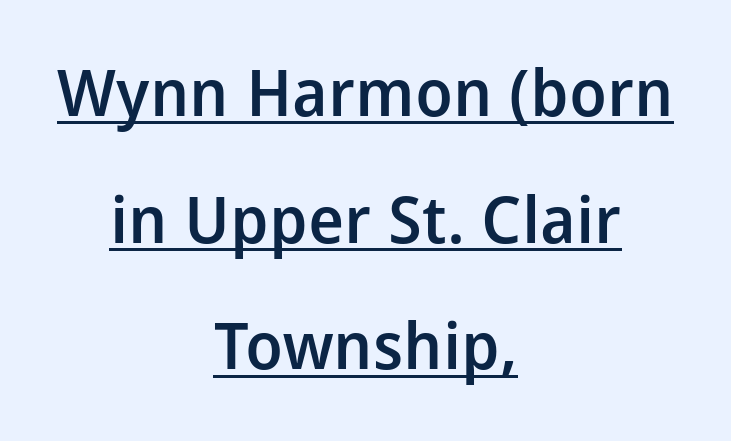
The image shows 65 px semibold sans-serif type, upright; set centered, loose line spacing (1.95x), normal letter spacing, underlined; low stroke contrast and a medium x-height.
